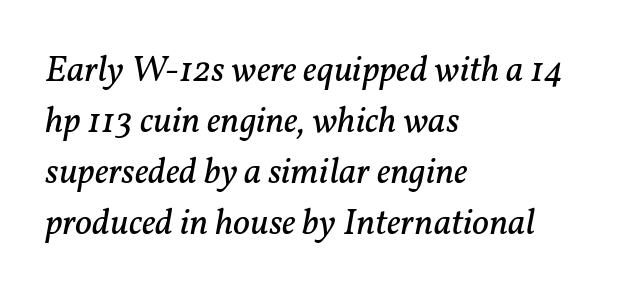
Inter-character spacing is left at the font's built-in metrics. The leading is moderate, giving the passage an even texture. The rag falls on the right side of this text block. The passage shown is typeset with a serif family. You could not count columns in this text — the font is proportionally spaced. Descenders are the only things crossing below the line.
